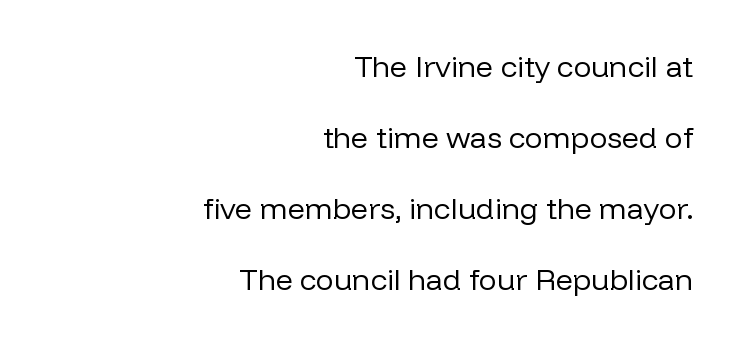
{"serif": "no", "italic": "no", "bold": "no", "weight": "regular", "width": "normal", "stroke_contrast": "low", "x_height": "medium", "monospaced": "no", "underline": "no", "align": "right", "line_spacing": "loose", "line_spacing_ratio": 2.37, "letter_spacing": "normal", "letter_spacing_em": 0.0, "glyph_px": 30}
